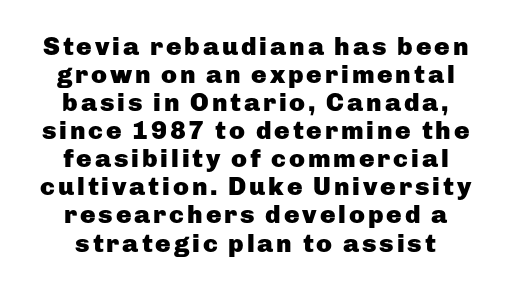
The image shows 26 px bold type, upright; set centered, tight line spacing (1.08x), not underlined.
